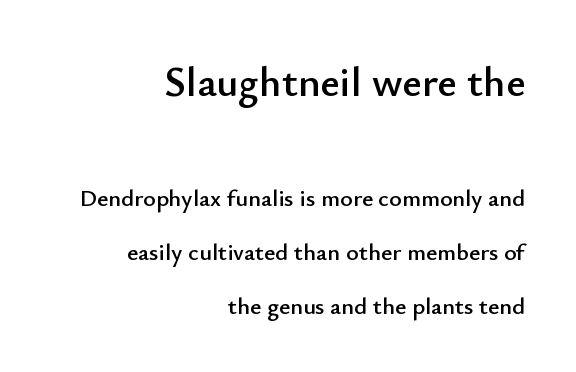
The image shows 42 px sans-serif type, upright; set right-aligned, loose line spacing (2.26x), normal letter spacing, not underlined; the first (top) block is 1.75x larger; low stroke contrast and a small x-height.
